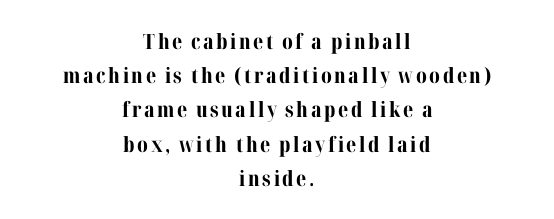
{"italic": "no", "bold": "yes", "underline": "no", "align": "center", "line_spacing": "normal", "line_spacing_ratio": 1.63, "glyph_px": 21}
